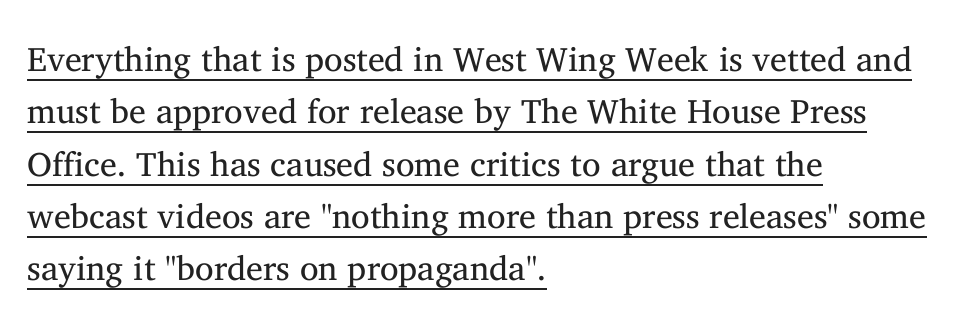
The image shows 34 px regular-weight serif type, upright; set left-aligned, normal line spacing (1.54x), normal letter spacing, underlined; medium stroke contrast and a medium x-height.
